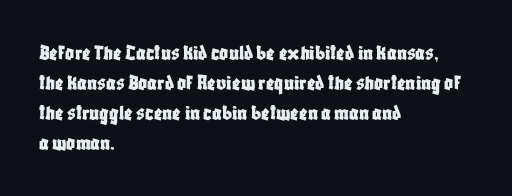
{"italic": "no", "underline": "no", "align": "left", "line_spacing": "normal", "line_spacing_ratio": 1.37, "letter_spacing": "normal", "letter_spacing_em": 0.0, "glyph_px": 22}
